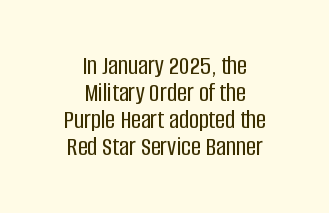
The line texture is even and compact thanks to regular tracking. The lettering stays uniformly vertical, giving the passage a roman look. The passage is arranged like a title page — every line centered. What's the leading like? Squeezed, with rows nearly overlapping. Plain, unruled lines of type.
